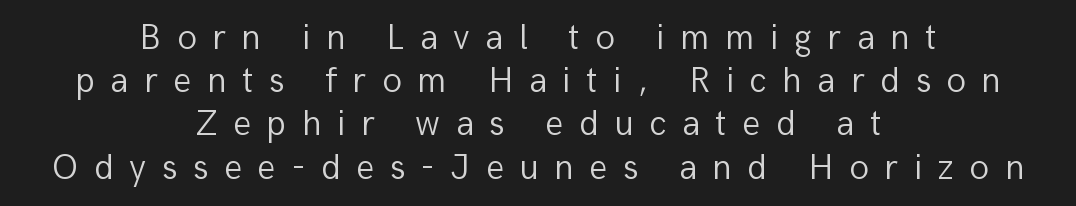
Q: Is the text bold? A: No.
Q: Is the text italic (slanted)? A: No, it is upright.
Q: Is the typeface a serif or a sans-serif typeface? A: Sans-serif.
Q: Is the text underlined? A: No.
Q: How is the paragraph aligned? A: Centered.
Q: Is the spacing between letters normal or unusually wide? A: Unusually wide.
Q: Width (condensed, normal, or wide)? A: Normal.
Q: Stroke contrast? A: Low.
Q: x-height? A: Medium.
Q: Monospaced? A: No.
